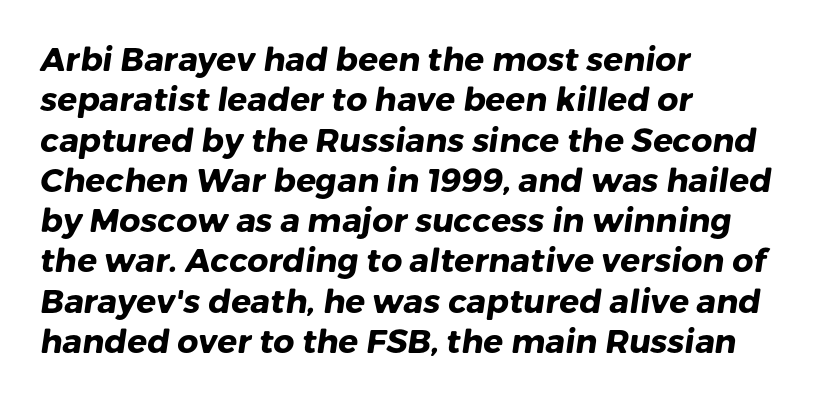
The image shows 33 px heavy sans-serif type; set left-aligned, line spacing 1.22x, normal letter spacing, not underlined; low stroke contrast and a medium x-height.
